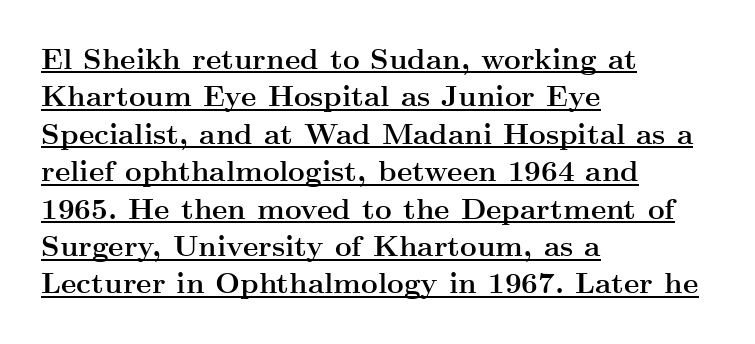
Q: Is the text bold? A: Yes.
Q: Is the text italic (slanted)? A: No, it is upright.
Q: Is the typeface a serif or a sans-serif typeface? A: Serif.
Q: Is the text underlined? A: Yes.
Q: How is the paragraph aligned? A: Left-aligned.
Q: Is the spacing between letters normal or unusually wide? A: Normal.
Q: Is the spacing between lines tight, normal or loose? A: Normal.
Q: Width (condensed, normal, or wide)? A: Wide.
Q: Stroke contrast? A: Medium.
Q: x-height? A: Small.
Q: Monospaced? A: No.
